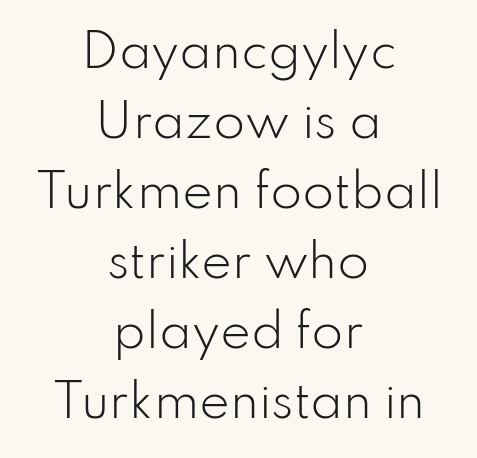
{"serif": "no", "italic": "no", "bold": "no", "weight": "light", "width": "normal", "stroke_contrast": "low", "x_height": "small", "monospaced": "no", "underline": "no", "align": "center", "line_spacing": "normal", "line_spacing_ratio": 1.52, "letter_spacing": "normal", "letter_spacing_em": 0.0, "glyph_px": 46}
